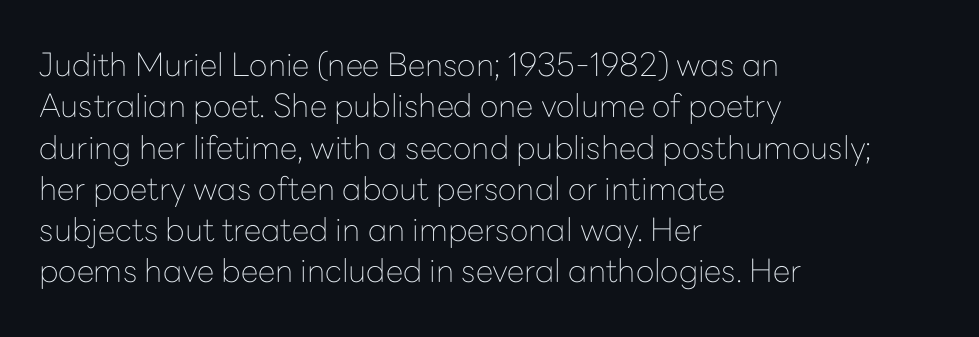
Posture: upright roman. Observe the ordinary spacing: letters are neighbours, not strangers. The designer went with a sans here, leaving each stem footless. The leading is moderate, giving the passage an even texture.
